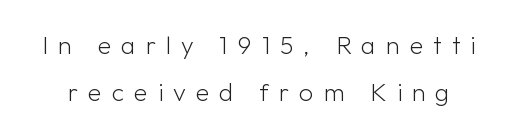
{"italic": "no", "bold": "no", "underline": "no", "line_spacing_ratio": 1.88, "letter_spacing": "wide", "letter_spacing_em": 0.4, "glyph_px": 25}
